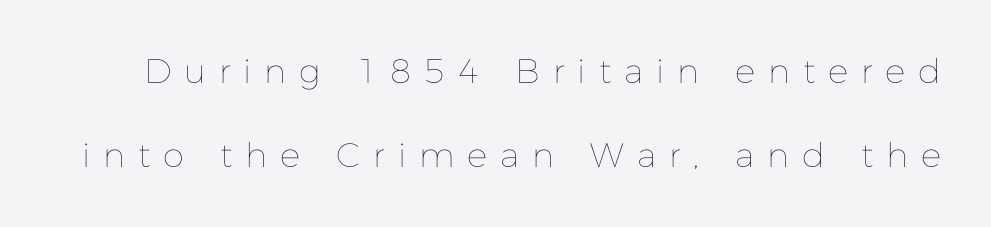
Q: Is the text bold? A: No.
Q: Is the text italic (slanted)? A: No, it is upright.
Q: Is the text underlined? A: No.
Q: Is the spacing between letters normal or unusually wide? A: Unusually wide.
Q: Is the spacing between lines tight, normal or loose? A: Loose.
Q: Width (condensed, normal, or wide)? A: Normal.
Q: Stroke contrast? A: Low.
Q: x-height? A: Medium.
Q: Monospaced? A: No.
